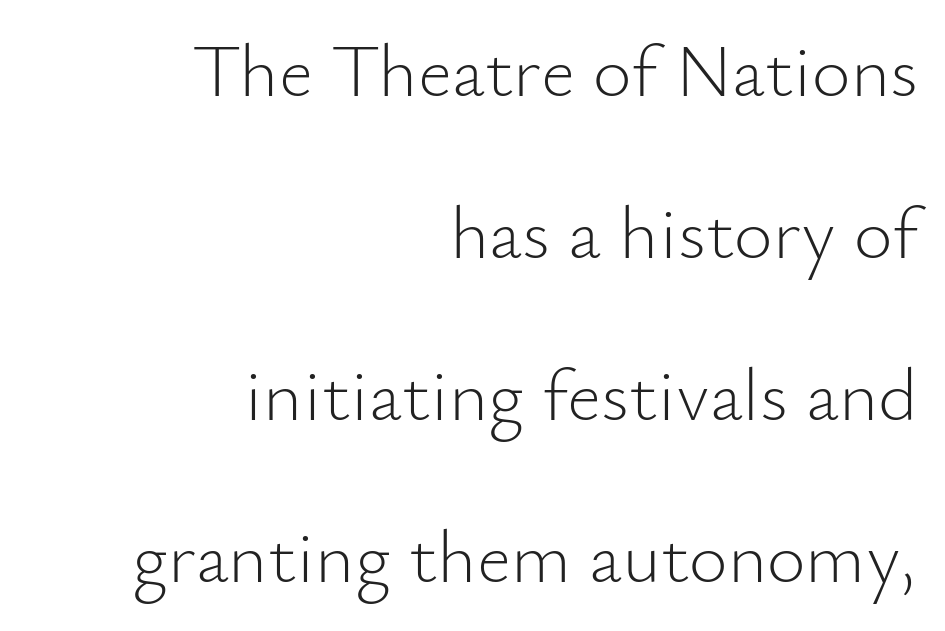
The image shows 75 px light sans-serif type, upright; set right-aligned, loose line spacing (2.16x), normal letter spacing, not underlined; low stroke contrast and a small x-height.
